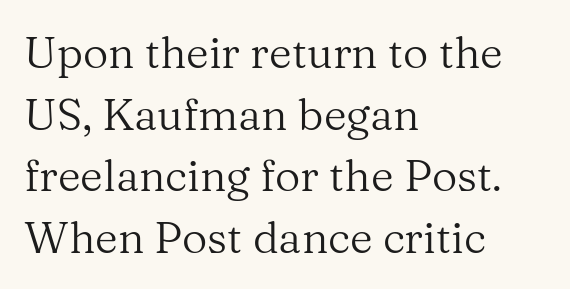
The words here are not underlined. The passage shown stacks its lines at a standard gap. Posture: straight, roman, zero tilt. The rendering anchors every line to the left-hand side.
